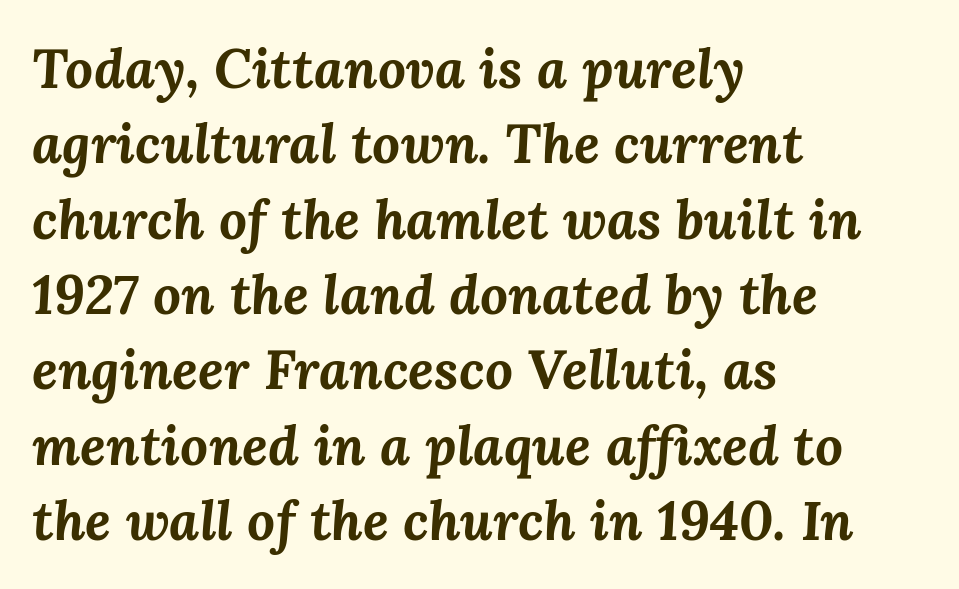
The image shows 55 px bold type, italic (leaning right); set left-aligned, normal line spacing (1.37x), normal letter spacing, not underlined; medium stroke contrast and a medium x-height.
